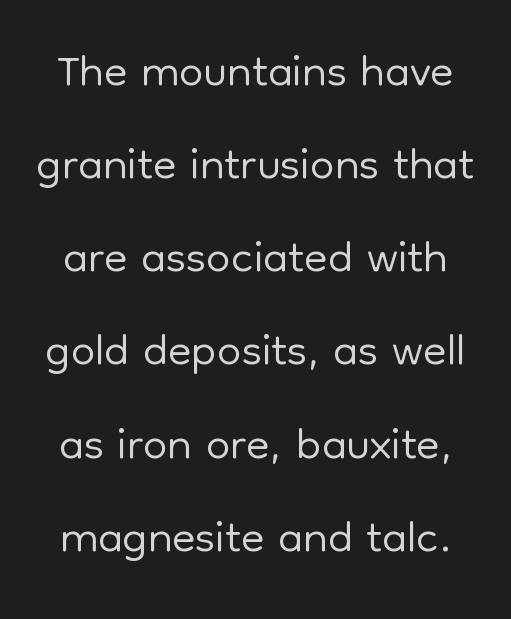
Q: Is the text bold? A: No.
Q: Is the text italic (slanted)? A: No, it is upright.
Q: Is the typeface a serif or a sans-serif typeface? A: Sans-serif.
Q: Is the text underlined? A: No.
Q: Is the spacing between letters normal or unusually wide? A: Normal.
Q: Is the spacing between lines tight, normal or loose? A: Normal.
Q: Width (condensed, normal, or wide)? A: Normal.
Q: Stroke contrast? A: Low.
Q: x-height? A: Medium.
Q: Monospaced? A: No.
